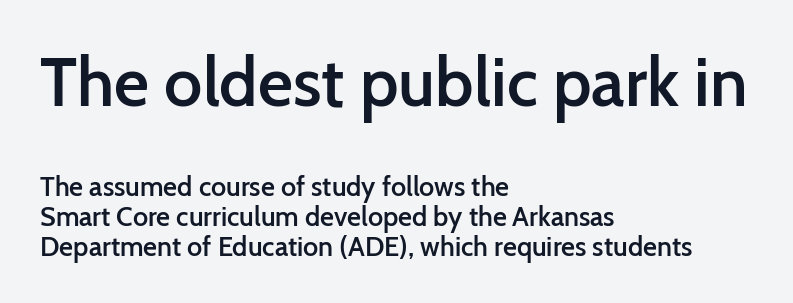
Q: Is the text bold? A: Semi-bold.
Q: Is the text italic (slanted)? A: No, it is upright.
Q: Is the typeface a serif or a sans-serif typeface? A: Sans-serif.
Q: Is the text underlined? A: No.
Q: How is the paragraph aligned? A: Left-aligned.
Q: Is the spacing between letters normal or unusually wide? A: Normal.
Q: Is the spacing between lines tight, normal or loose? A: Tight.
Q: Which block of text is set in a larger size, the first (top) or the second (bottom)? A: The first (top) one.
Q: Width (condensed, normal, or wide)? A: Normal.
Q: Stroke contrast? A: Low.
Q: x-height? A: Medium.
Q: Monospaced? A: No.
